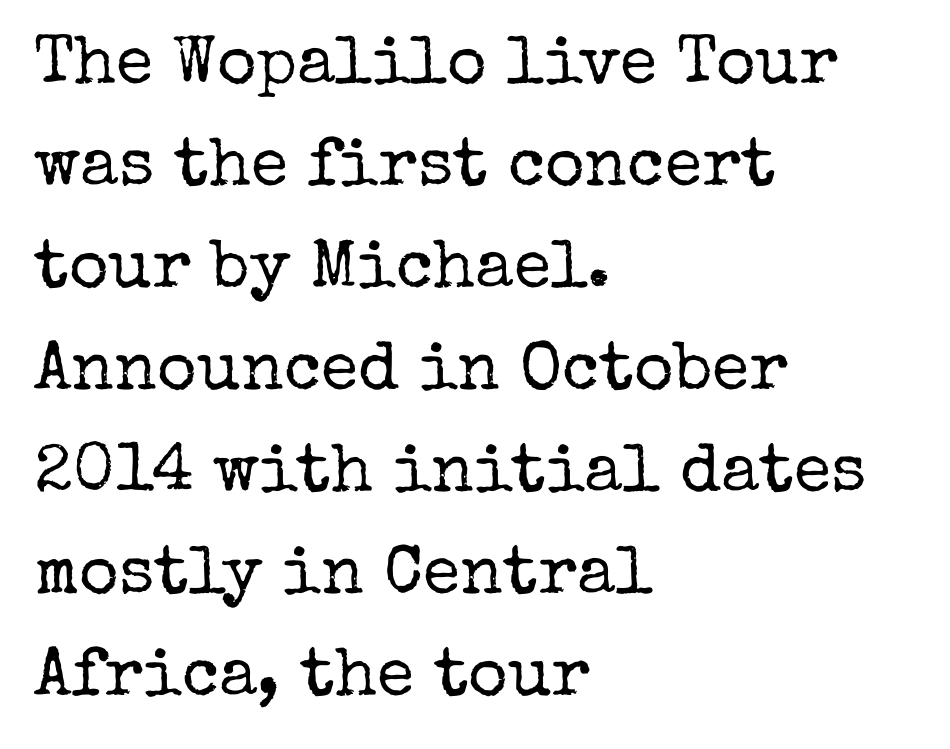
Q: Is the text bold? A: No.
Q: Is the text italic (slanted)? A: No, it is upright.
Q: Is the typeface a serif or a sans-serif typeface? A: Serif.
Q: Is the text underlined? A: No.
Q: How is the paragraph aligned? A: Left-aligned.
Q: Is the spacing between letters normal or unusually wide? A: Normal.
Q: Is the spacing between lines tight, normal or loose? A: Normal.
Q: Width (condensed, normal, or wide)? A: Normal.
Q: Stroke contrast? A: Low.
Q: x-height? A: Medium.
Q: Monospaced? A: No.
